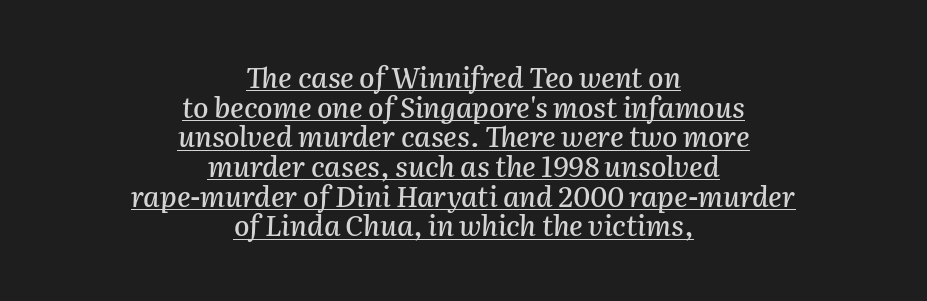
Q: Is the text italic (slanted)? A: Yes, it leans right by about 2 degrees.
Q: Is the text underlined? A: Yes.
Q: How is the paragraph aligned? A: Centered.
Q: Is the spacing between letters normal or unusually wide? A: Normal.
Q: Is the spacing between lines tight, normal or loose? A: Tight.
Q: Width (condensed, normal, or wide)? A: Normal.
Q: Stroke contrast? A: Medium.
Q: x-height? A: Medium.
Q: Monospaced? A: No.
